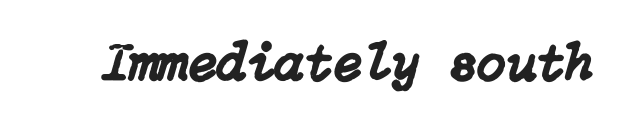
Q: Is the text italic (slanted)? A: Yes, it leans right by about 15 degrees.
Q: Is the text underlined? A: No.
Q: Is the spacing between letters normal or unusually wide? A: Normal.
Q: Width (condensed, normal, or wide)? A: Normal.
Q: Stroke contrast? A: Low.
Q: x-height? A: Medium.
